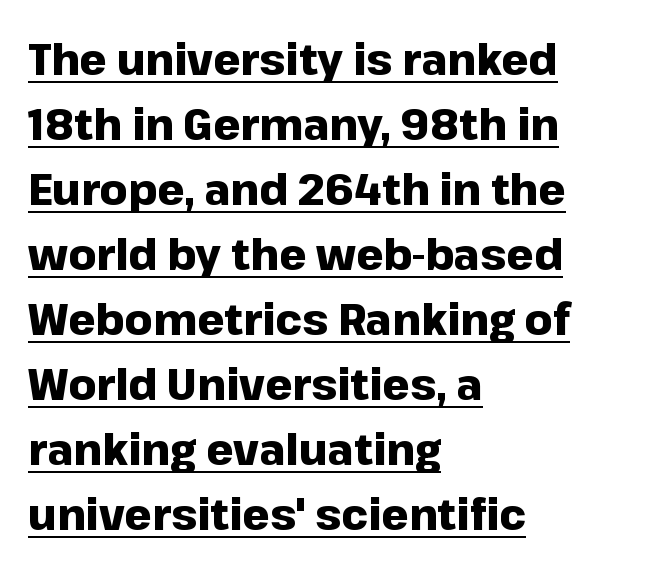
{"serif": "no", "italic": "no", "bold": "yes", "weight": "heavy", "width": "normal", "stroke_contrast": "low", "x_height": "medium", "monospaced": "no", "underline": "yes", "align": "left", "line_spacing": "normal", "line_spacing_ratio": 1.51, "letter_spacing": "normal", "letter_spacing_em": 0.0, "glyph_px": 43}
